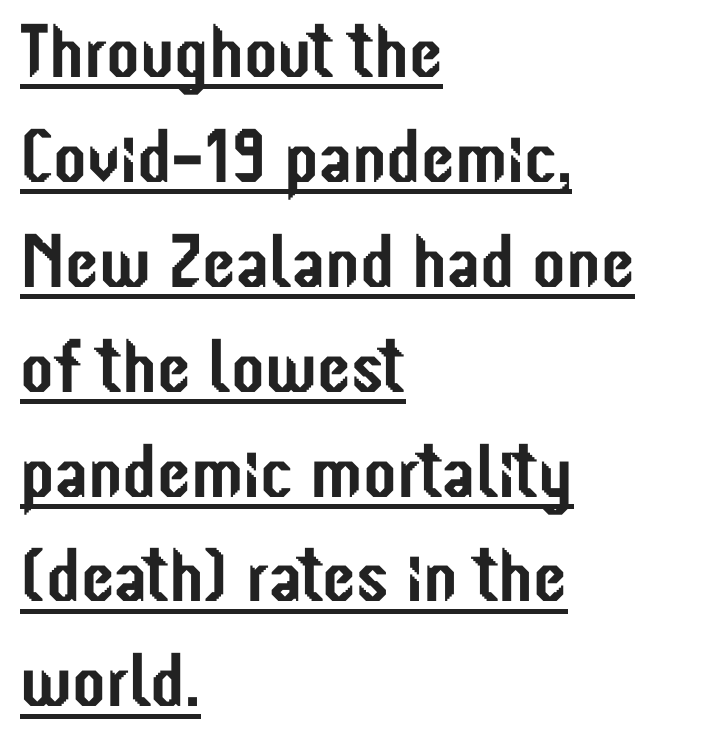
The specimen reads as upright at a glance. Looks like someone drew a line under every word here. The vertical gap from one line to the next is medium. This rendering uses left alignment, leaving the right contour irregular. This rendering employs a face without finishing strokes, i.e., a sans-serif.
